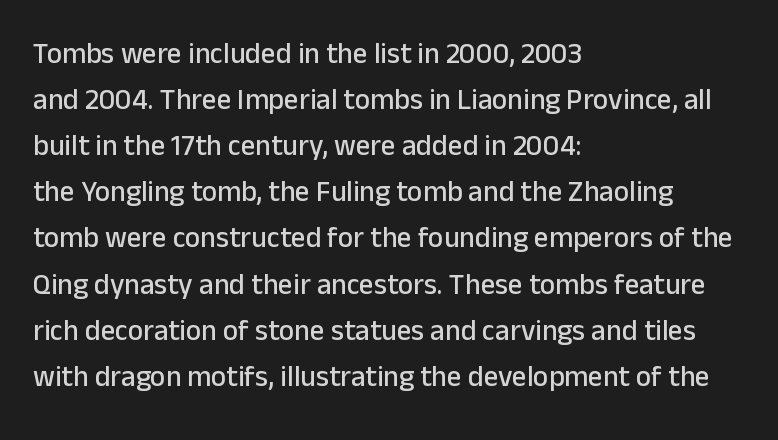
The image shows 29 px sans-serif type, upright; set left-aligned, normal line spacing (1.59x), normal letter spacing, not underlined; low stroke contrast and a medium x-height.
